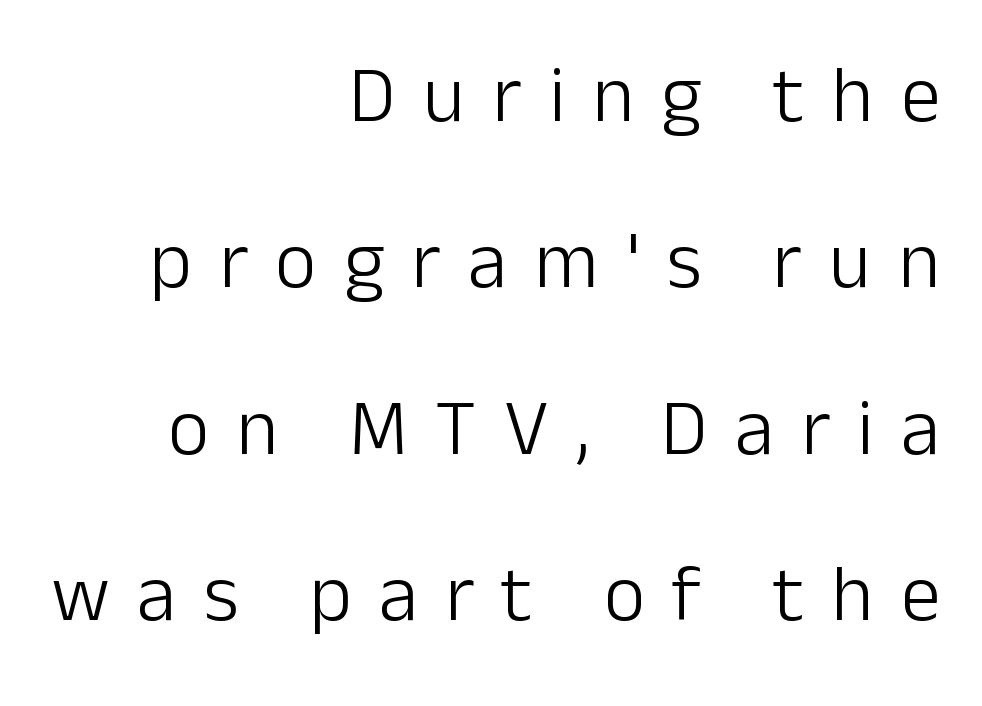
Q: Is the text bold? A: No.
Q: Is the text italic (slanted)? A: No, it is upright.
Q: Is the typeface a serif or a sans-serif typeface? A: Sans-serif.
Q: Is the text underlined? A: No.
Q: How is the paragraph aligned? A: Right-aligned.
Q: Is the spacing between letters normal or unusually wide? A: Unusually wide.
Q: Is the spacing between lines tight, normal or loose? A: Loose.
Q: Width (condensed, normal, or wide)? A: Normal.
Q: Stroke contrast? A: Low.
Q: x-height? A: Medium.
Q: Monospaced? A: No.
